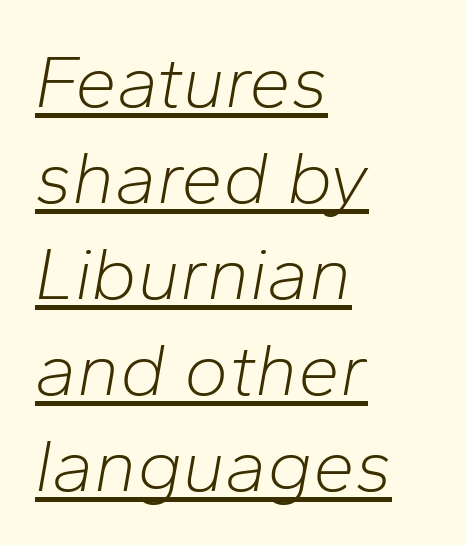
{"italic": "yes", "lean": "right", "slant_degrees": 10, "bold": "no", "weight": "light", "width": "normal", "stroke_contrast": "low", "x_height": "medium", "monospaced": "no", "underline": "yes", "align": "left", "line_spacing": "normal", "line_spacing_ratio": 1.28, "letter_spacing": "normal", "letter_spacing_em": 0.0, "glyph_px": 75}
